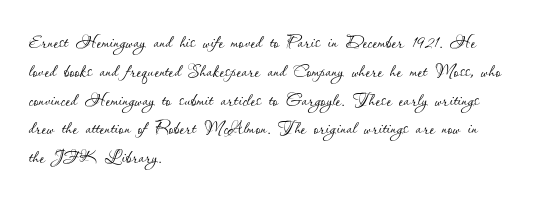
Horizontal alignment here is leftward, the default for most running prose. Is the stroke heavy? The answer is a plain regular-or-lighter. The baseline area is clear. Between one letter and the next there's only the usual sliver of space.
